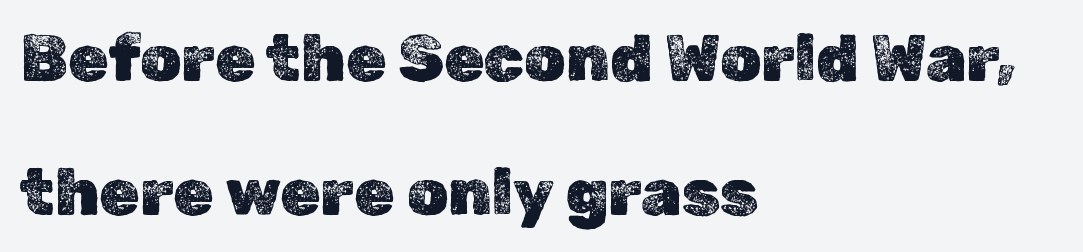
{"italic": "no", "width": "normal", "x_height": "medium", "monospaced": "no", "underline": "no", "align": "left", "line_spacing": "loose", "line_spacing_ratio": 2.06, "letter_spacing": "normal", "letter_spacing_em": 0.0, "glyph_px": 65}
